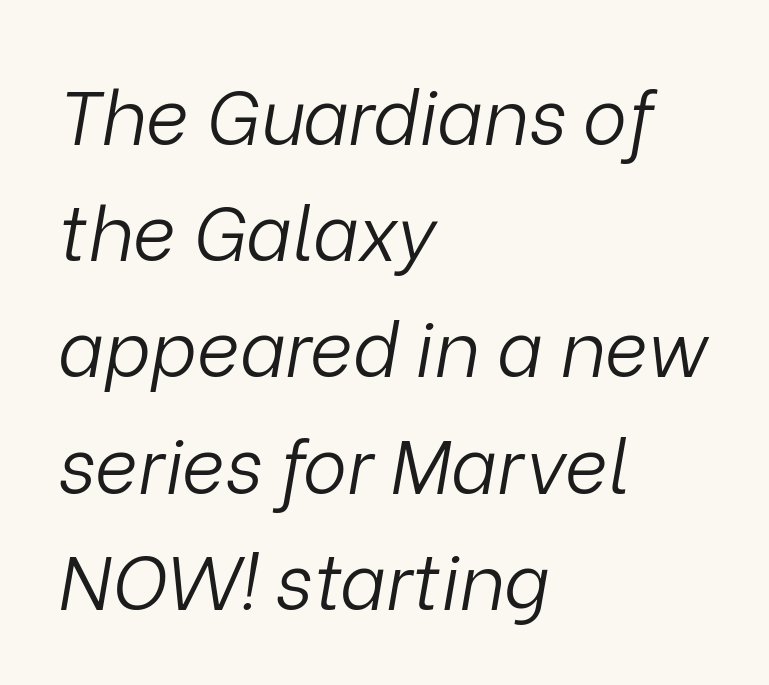
This sample uses an oblique cut, with every glyph tilted off the vertical. The gap between lines stays unmarked. Default kerning and tracking; the words read as compact shapes. Summary of weight: not heavy and not bold. The designer left line spacing at the default. The rendering anchors every line to the left-hand side.
